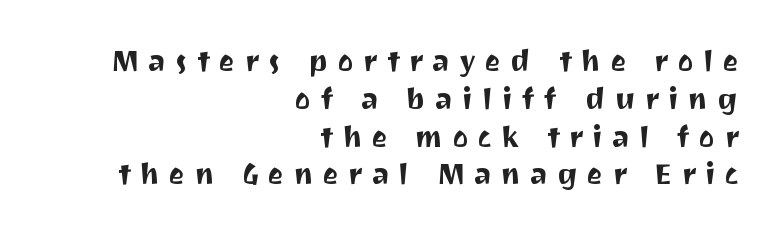
To sum up the face: it is a sans, with no serifs. Compared with typical body copy, the letter spacing here is much looser. Check the space under the baseline: it is left empty. Regarding leading, the lines here are spaced in the standard way.
